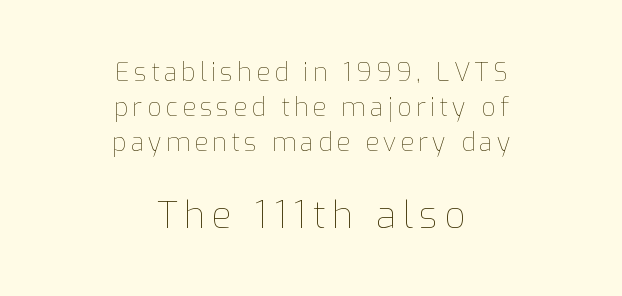
The image shows 37 px thin type, upright; set centered, normal line spacing (1.4x), not underlined; the second (bottom) block is 1.48x larger; low stroke contrast and a medium x-height.
